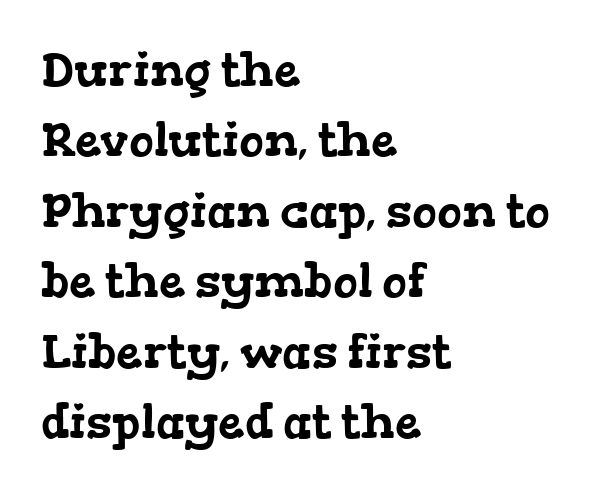
This sample has the flowing, uneven cadence of proportional lettering. The line texture is even and compact thanks to regular tracking. Reading down the column, the eye jumps a familiar distance to each next line. Casual observation: everything's shoved over to the left. Only glyphs here, with clear space below each row. Old-style or modern, the face here clearly has serifs.
